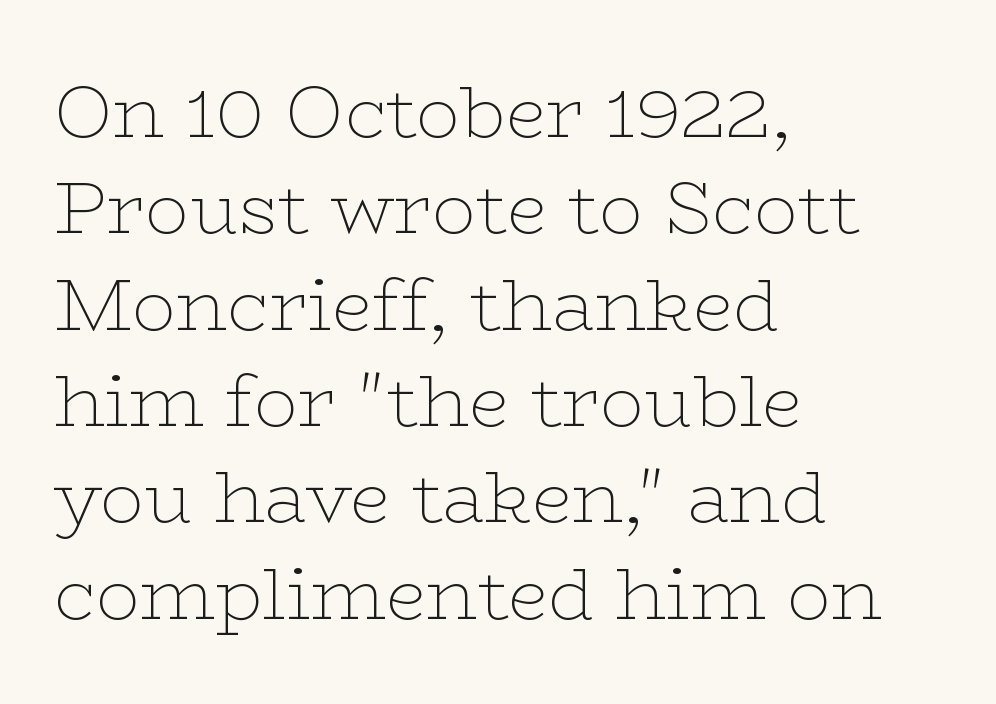
Q: Is the text bold? A: No.
Q: Is the text italic (slanted)? A: No, it is upright.
Q: Is the typeface a serif or a sans-serif typeface? A: Serif.
Q: Is the text underlined? A: No.
Q: How is the paragraph aligned? A: Left-aligned.
Q: Is the spacing between letters normal or unusually wide? A: Normal.
Q: Is the spacing between lines tight, normal or loose? A: Normal.
Q: Width (condensed, normal, or wide)? A: Wide.
Q: Stroke contrast? A: Low.
Q: x-height? A: Medium.
Q: Monospaced? A: No.
